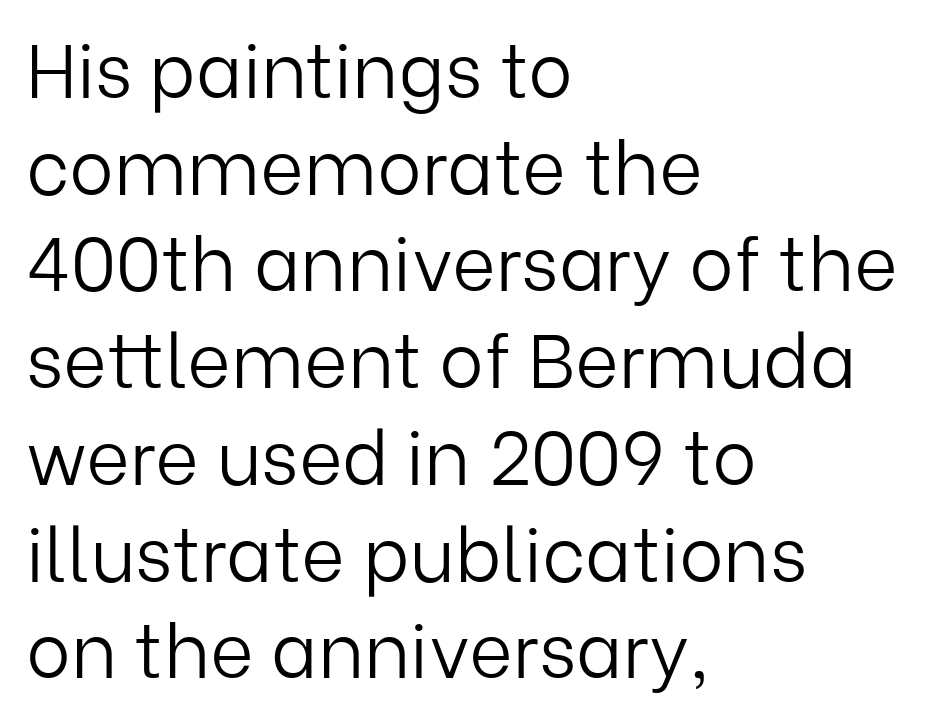
Q: Is the text bold? A: No.
Q: Is the text italic (slanted)? A: No, it is upright.
Q: Is the typeface a serif or a sans-serif typeface? A: Sans-serif.
Q: Is the text underlined? A: No.
Q: How is the paragraph aligned? A: Left-aligned.
Q: Is the spacing between letters normal or unusually wide? A: Normal.
Q: Is the spacing between lines tight, normal or loose? A: Normal.
Q: Width (condensed, normal, or wide)? A: Normal.
Q: Stroke contrast? A: Low.
Q: x-height? A: Medium.
Q: Monospaced? A: No.
